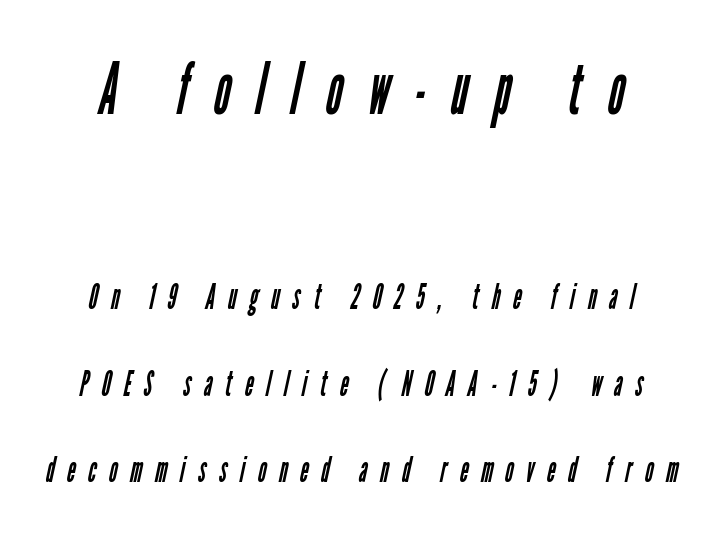
The block of text is sparse from top to bottom, with ample space between rows. This rendering features lettering with no underline. Think of a printed novel: that variable character pitch is what you see here. Serifs: no, the terminals of the letterforms are clean. The face used here appears at its bigger size in the upper chunk.
